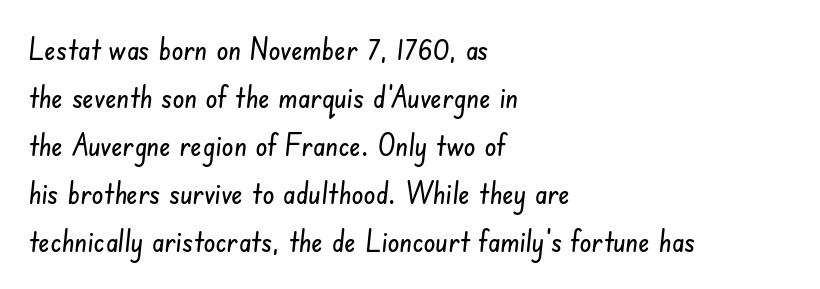
{"serif": "no", "width": "condensed", "stroke_contrast": "low", "x_height": "small", "monospaced": "no", "underline": "no", "align": "left", "line_spacing": "normal", "line_spacing_ratio": 1.6, "letter_spacing": "normal", "letter_spacing_em": 0.0, "glyph_px": 30}
